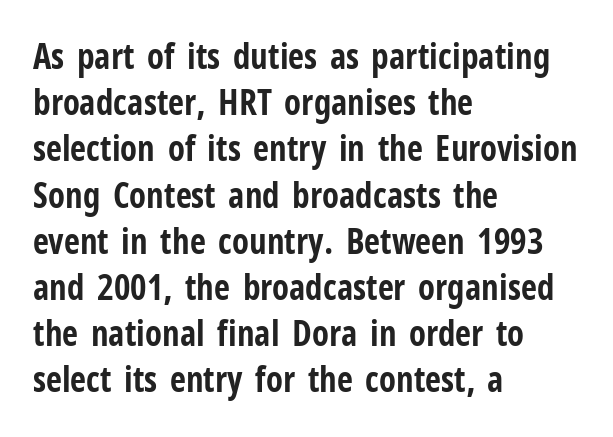
{"serif": "no", "italic": "no", "bold": "yes", "weight": "bold", "width": "condensed", "stroke_contrast": "low", "x_height": "medium", "monospaced": "no", "underline": "no", "align": "left", "line_spacing": "normal", "line_spacing_ratio": 1.32, "letter_spacing": "normal", "letter_spacing_em": 0.0, "glyph_px": 35}
